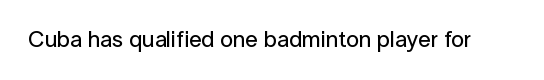
The image shows 23 px text type, upright; set normal letter spacing, not underlined.
